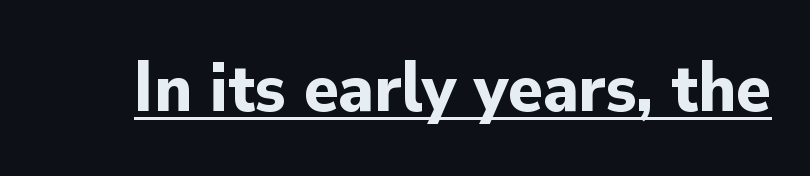
Q: Is the text bold? A: Yes.
Q: Is the text italic (slanted)? A: No, it is upright.
Q: Is the typeface a serif or a sans-serif typeface? A: Sans-serif.
Q: Is the text underlined? A: Yes.
Q: Is the spacing between letters normal or unusually wide? A: Normal.
Q: Width (condensed, normal, or wide)? A: Normal.
Q: Stroke contrast? A: Low.
Q: x-height? A: Small.
Q: Monospaced? A: No.
